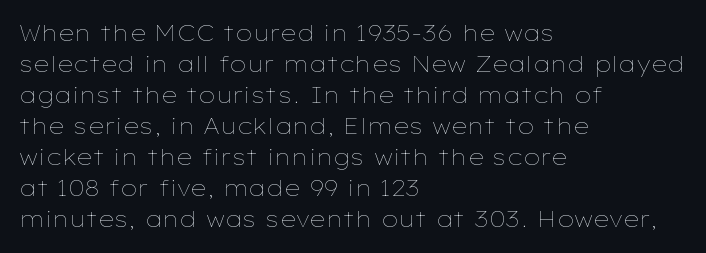
The image shows 22 px text type, upright; set left-aligned, normal line spacing (1.41x), normal letter spacing, not underlined.
